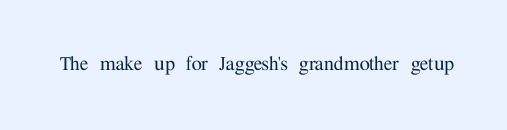
Q: Is the text italic (slanted)? A: No, it is upright.
Q: Is the text underlined? A: No.
Q: Is the spacing between letters normal or unusually wide? A: Normal.
